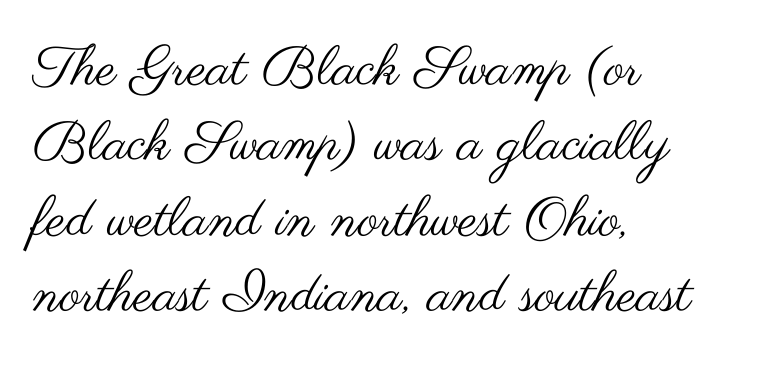
The image shows 55 px regular-weight, wide sans-serif type; set left-aligned, normal line spacing (1.37x), normal letter spacing, not underlined; medium stroke contrast and a small x-height.
